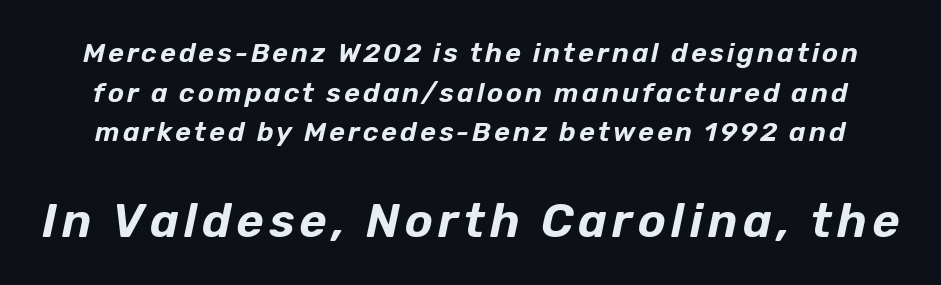
The image shows 47 px text type, italic (leaning right); set normal line spacing (1.47x), not underlined; the second (bottom) block is 1.74x larger; low stroke contrast and a medium x-height.
